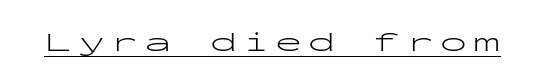
Looks like someone drew a line under every word here. This reads as an unemphasized weight, regular at the heaviest. You can tell it's not italic because the verticals are truly vertical. Tracking value appears strongly positive — letters spread wide.
